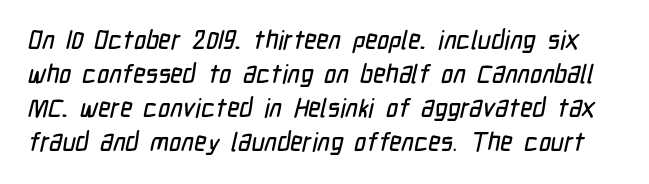
Nothing unusual about the tracking: characters are spaced as the font intends. The leading is moderate, giving the passage an even texture. Letters rest on an invisible, unmarked baseline.
